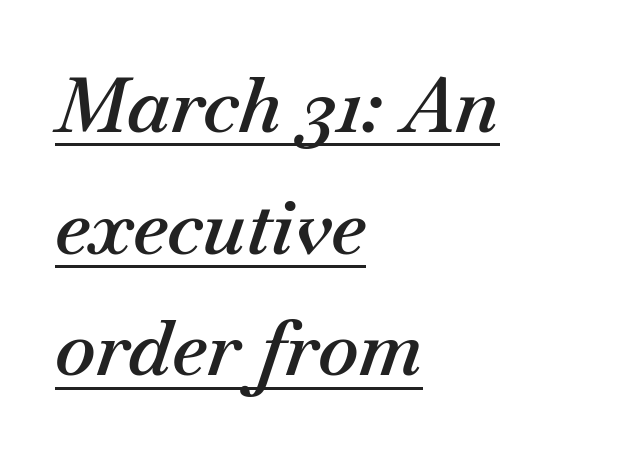
{"italic": "yes", "lean": "right", "slant_degrees": 18, "bold": "semi", "weight": "semibold", "width": "normal", "stroke_contrast": "medium", "x_height": "small", "monospaced": "no", "underline": "yes", "align": "left", "line_spacing": "normal", "line_spacing_ratio": 1.58, "letter_spacing": "normal", "letter_spacing_em": 0.0, "glyph_px": 77}
